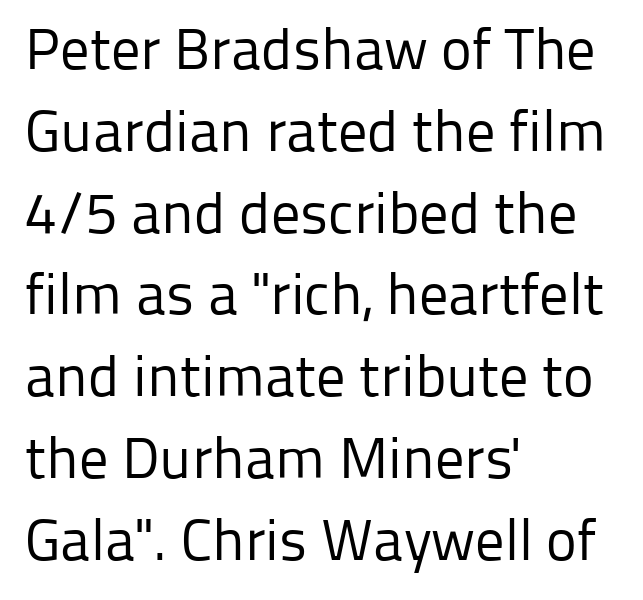
Q: Is the text bold? A: No.
Q: Is the text italic (slanted)? A: No, it is upright.
Q: Is the typeface a serif or a sans-serif typeface? A: Sans-serif.
Q: Is the text underlined? A: No.
Q: How is the paragraph aligned? A: Left-aligned.
Q: Is the spacing between letters normal or unusually wide? A: Normal.
Q: Is the spacing between lines tight, normal or loose? A: Normal.
Q: Width (condensed, normal, or wide)? A: Normal.
Q: Stroke contrast? A: Low.
Q: x-height? A: Medium.
Q: Monospaced? A: No.
